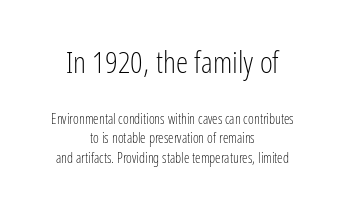
{"serif": "no", "italic": "no", "bold": "no", "weight": "light", "width": "condensed", "stroke_contrast": "low", "x_height": "medium", "monospaced": "no", "underline": "no", "align": "center", "line_spacing": "normal", "line_spacing_ratio": 1.41, "letter_spacing": "normal", "letter_spacing_em": 0.0, "larger_block": "first", "size_ratio": 2.21, "glyph_px": 31}
